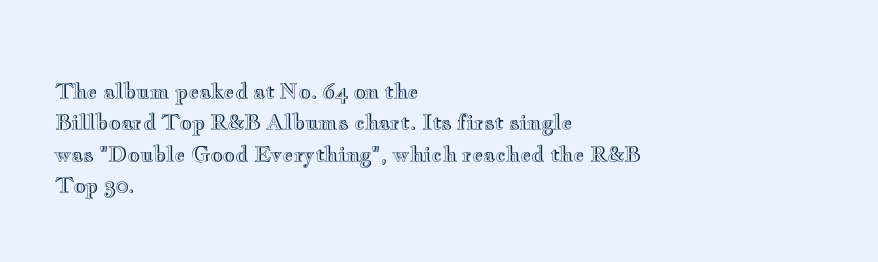
Unmarked baselines from the first word to the last. Every character sits straight up, as roman type does. The lines in this sample share a left origin and differ only in where they stop. Summary of vertical rhythm: regular, with standard interline spacing. Inter-character spacing is left at the font's built-in metrics.
